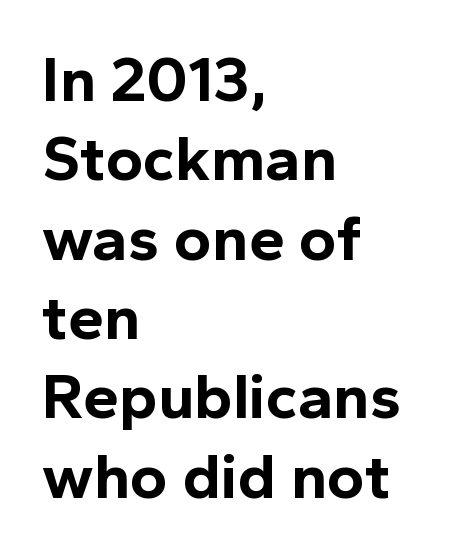
{"serif": "no", "italic": "no", "bold": "yes", "weight": "bold", "width": "normal", "x_height": "medium", "monospaced": "no", "underline": "no", "align": "left", "line_spacing_ratio": 1.24, "letter_spacing": "normal", "letter_spacing_em": 0.0, "glyph_px": 64}
